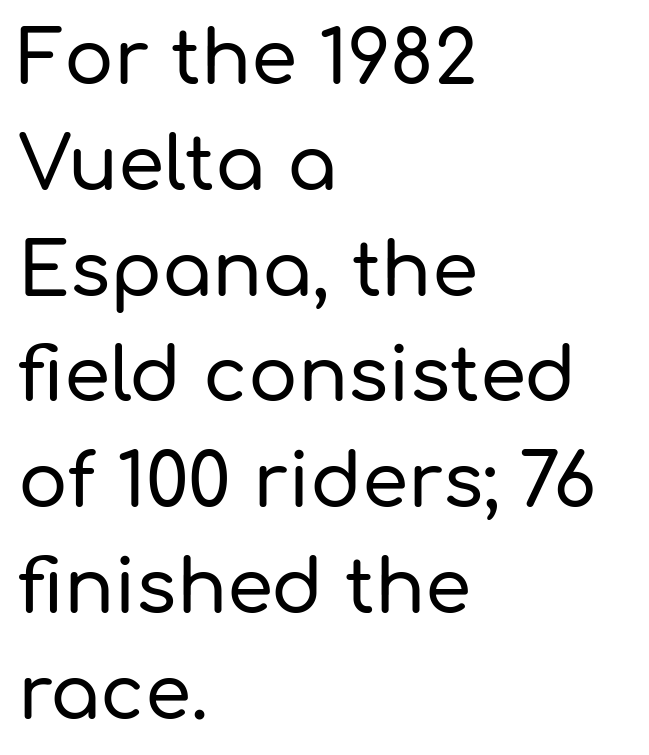
{"serif": "no", "italic": "no", "width": "normal", "stroke_contrast": "low", "x_height": "medium", "monospaced": "no", "underline": "no", "align": "left", "line_spacing": "normal", "line_spacing_ratio": 1.43, "letter_spacing": "normal", "letter_spacing_em": 0.0, "glyph_px": 74}
